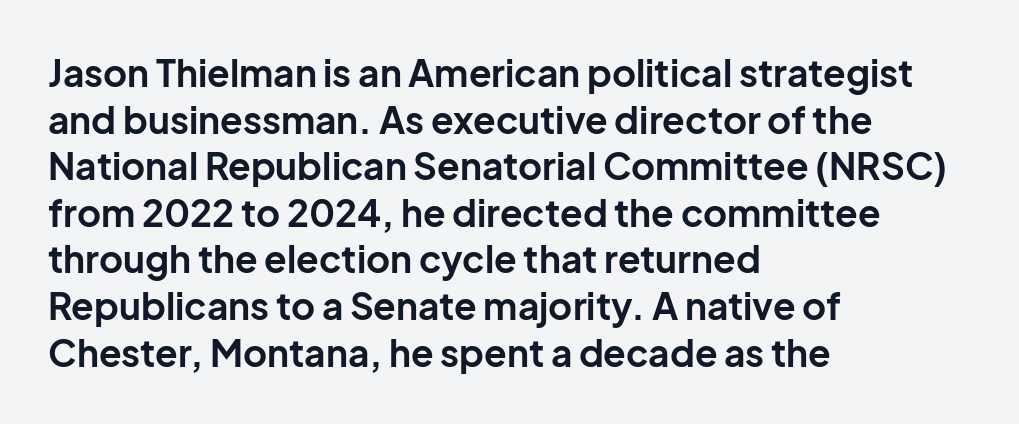
Q: Is the text bold? A: Yes.
Q: Is the text italic (slanted)? A: No, it is upright.
Q: Is the typeface a serif or a sans-serif typeface? A: Sans-serif.
Q: Is the text underlined? A: No.
Q: How is the paragraph aligned? A: Left-aligned.
Q: Is the spacing between letters normal or unusually wide? A: Normal.
Q: Is the spacing between lines tight, normal or loose? A: Normal.
Q: Width (condensed, normal, or wide)? A: Normal.
Q: Stroke contrast? A: Low.
Q: x-height? A: Medium.
Q: Monospaced? A: No.
